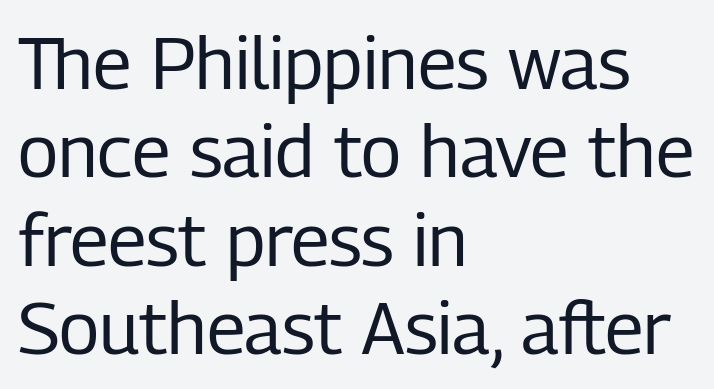
Beneath every word, the page is bare. Leftover space on each line is placed entirely after the last word. Looks like regular typesetting: each glyph gets only the width it needs. This sample uses plain, unmodified letter spacing.
